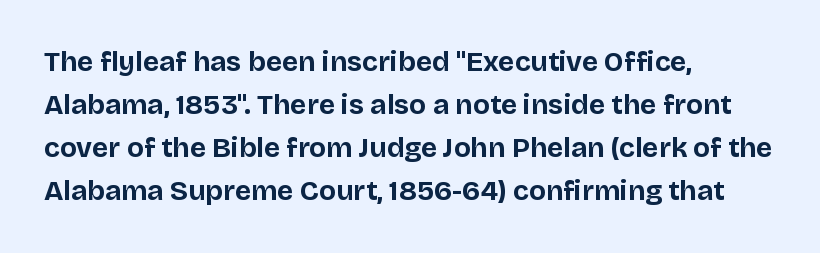
Strokes here are thick enough to call this a true bold. Type style note: lacks serifs. Interline gaps are of average width in this sample. Tracking here is standard; glyphs follow each other at the usual distance.
